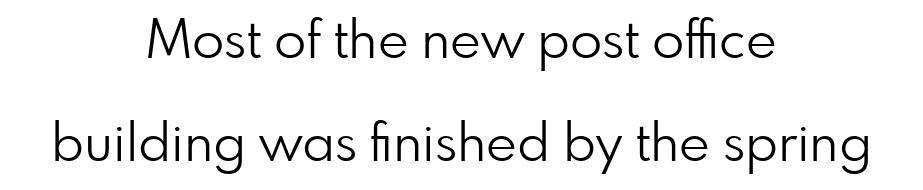
The image shows 53 px light sans-serif type, upright; set centered, loose line spacing (1.94x), normal letter spacing, not underlined; low stroke contrast and a small x-height.
